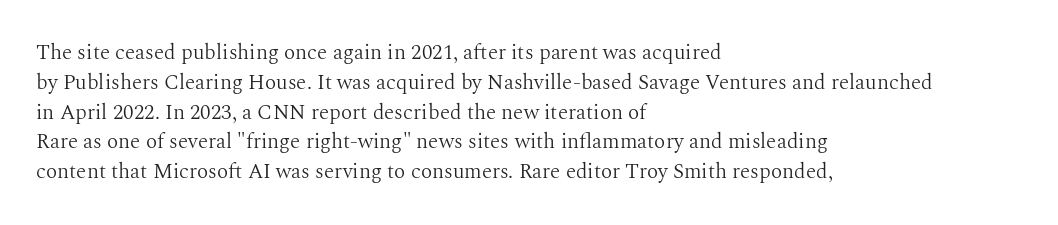
Quick note: interline space is typical. Nothing unusual about the tracking: characters are spaced as the font intends. Unmarked baselines from the first word to the last. No italicization has been applied; the sample stays upright.
